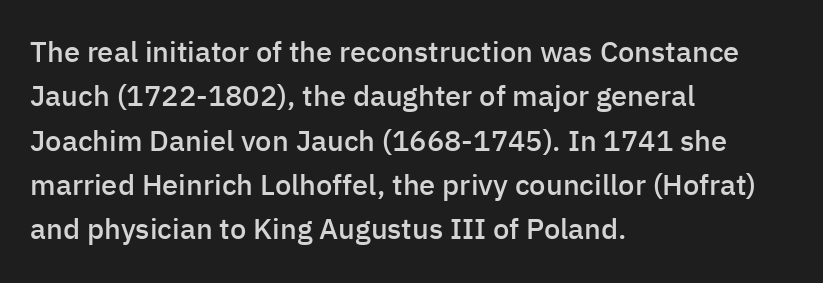
The image shows 29 px semibold sans-serif type, upright; set left-aligned, normal line spacing (1.53x), normal letter spacing, not underlined; low stroke contrast and a medium x-height.
